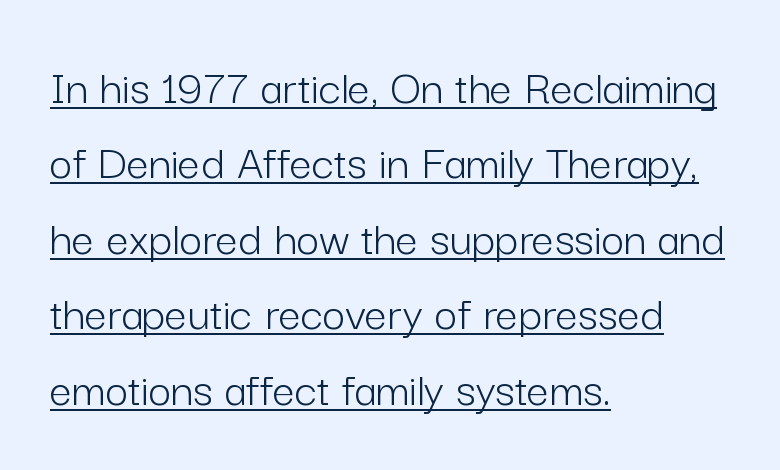
The image shows 50 px light sans-serif type, upright; set left-aligned, normal line spacing (1.51x), normal letter spacing, underlined; low stroke contrast and a medium x-height.
